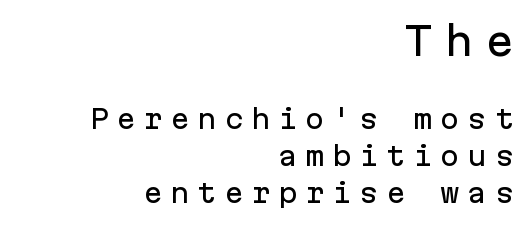
{"serif": "no", "italic": "no", "width": "normal", "stroke_contrast": "low", "x_height": "medium", "monospaced": "yes", "underline": "no", "align": "right", "line_spacing": "normal", "line_spacing_ratio": 1.41, "letter_spacing": "wide", "letter_spacing_em": 0.29, "larger_block": "first", "size_ratio": 1.5, "glyph_px": 39}
